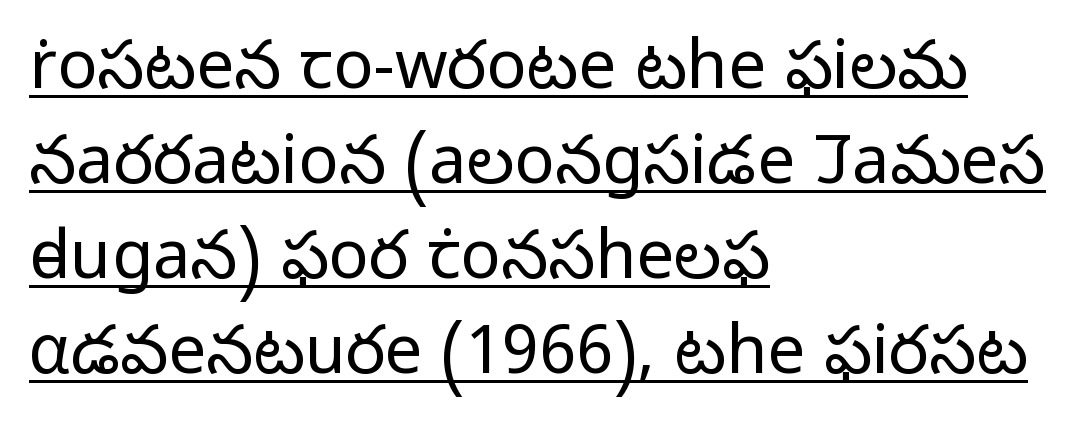
The image shows 67 px light sans-serif type, upright; set left-aligned, normal line spacing (1.42x), normal letter spacing, underlined; low stroke contrast and a medium x-height.
